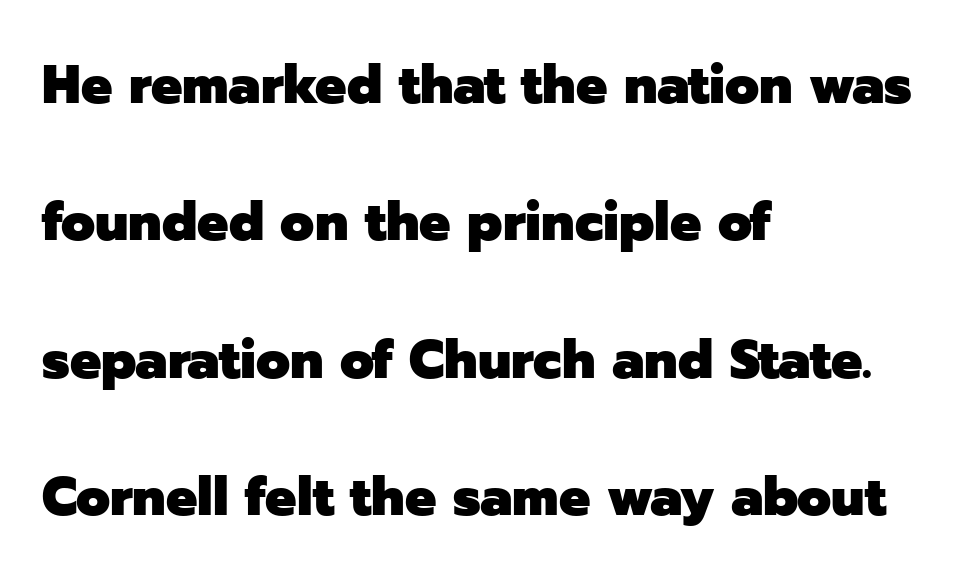
The image shows 55 px heavy sans-serif type, upright; set left-aligned, loose line spacing (2.5x), normal letter spacing, not underlined; low stroke contrast and a medium x-height.
